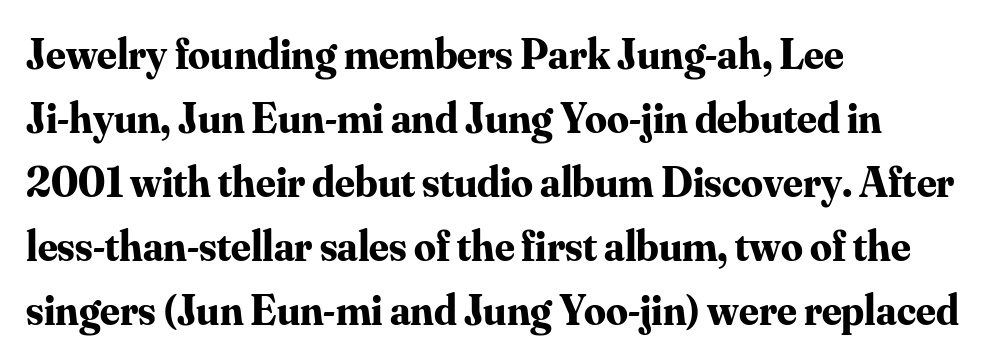
{"serif": "yes", "italic": "no", "bold": "yes", "weight": "bold", "width": "normal", "stroke_contrast": "medium", "x_height": "small", "monospaced": "no", "underline": "no", "align": "left", "line_spacing": "normal", "line_spacing_ratio": 1.49, "letter_spacing": "normal", "letter_spacing_em": 0.0, "glyph_px": 43}
